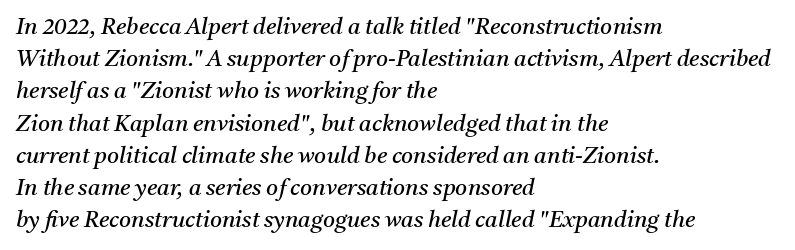
{"italic": "yes", "lean": "right", "slant_degrees": 11, "bold": "no", "underline": "no", "align": "left", "line_spacing": "normal", "line_spacing_ratio": 1.4, "letter_spacing": "normal", "letter_spacing_em": 0.0, "glyph_px": 23}
